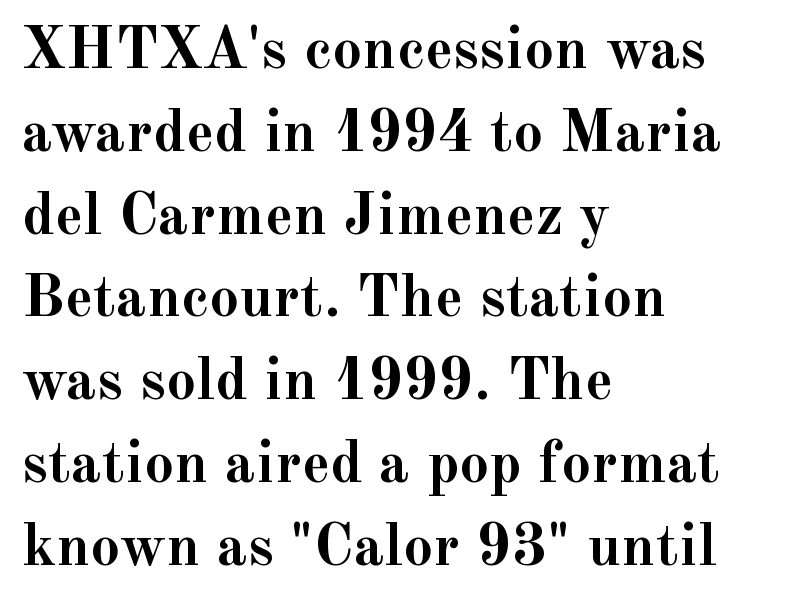
{"serif": "yes", "italic": "no", "bold": "yes", "weight": "semibold", "width": "normal", "x_height": "small", "monospaced": "no", "underline": "no", "align": "left", "line_spacing": "normal", "line_spacing_ratio": 1.38, "letter_spacing": "normal", "letter_spacing_em": 0.0, "glyph_px": 60}
